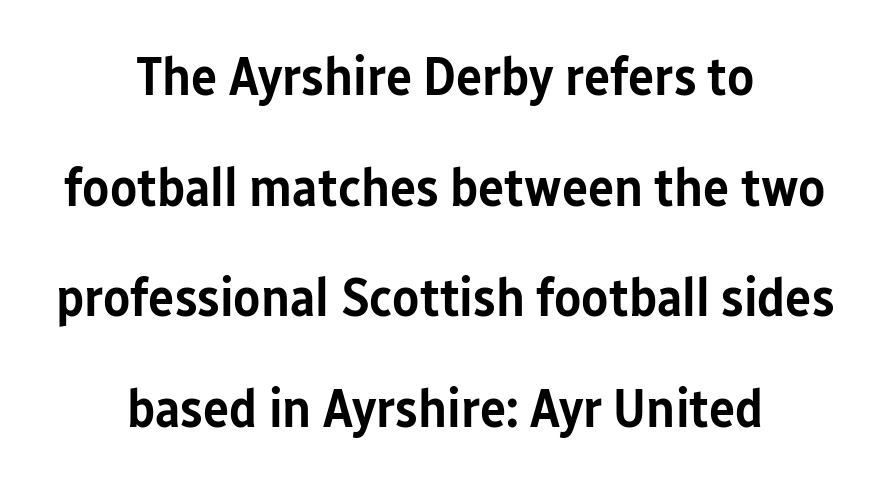
Glance below the letters and you will spot only blank space. This is roman type, the default non-slanted kind. Is the block centered? Yes — each line is placed symmetrically about the middle. Is this a fixed-width face? No — the glyphs have proportional, varying widths. Characters follow at the spacing the type designer built in.
